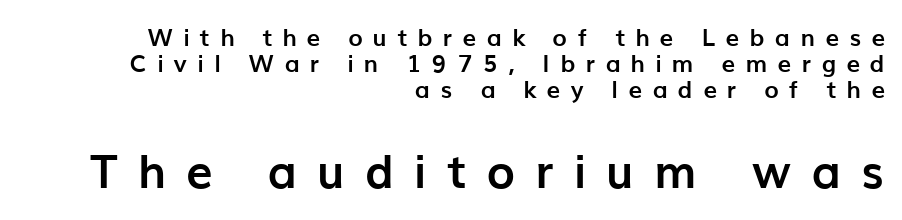
The image shows 47 px semibold sans-serif type, upright; set right-aligned, tight line spacing (1.08x), unusually wide letter spacing (+0.44 em), not underlined; the second (bottom) block is 1.96x larger; low stroke contrast and a medium x-height.
